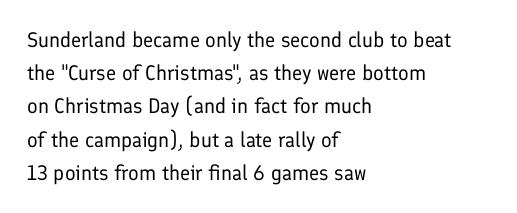
The image shows 21 px text type, upright; set left-aligned, normal line spacing (1.58x), normal letter spacing, not underlined.
